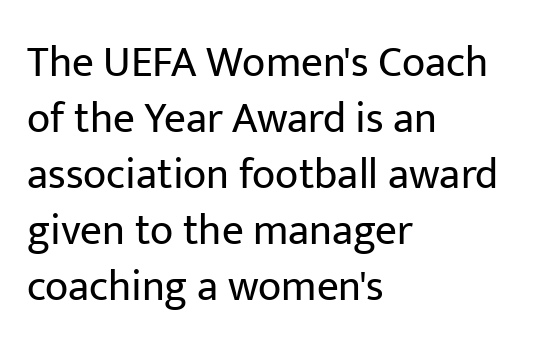
Q: Is the text bold? A: No.
Q: Is the text italic (slanted)? A: No, it is upright.
Q: Is the typeface a serif or a sans-serif typeface? A: Sans-serif.
Q: Is the text underlined? A: No.
Q: How is the paragraph aligned? A: Left-aligned.
Q: Is the spacing between letters normal or unusually wide? A: Normal.
Q: Is the spacing between lines tight, normal or loose? A: Normal.
Q: Width (condensed, normal, or wide)? A: Normal.
Q: Stroke contrast? A: Low.
Q: x-height? A: Medium.
Q: Monospaced? A: No.
